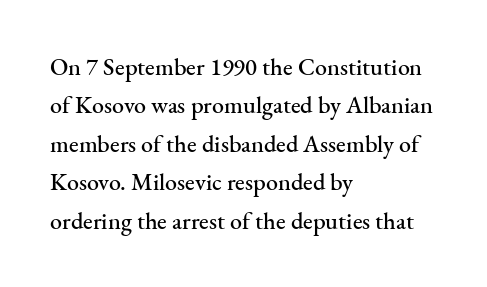
The image shows 24 px text type, upright; set left-aligned, normal line spacing (1.6x), normal letter spacing, not underlined.
